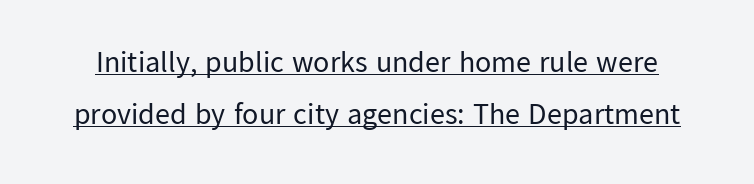
Q: Is the text bold? A: No.
Q: Is the text italic (slanted)? A: No, it is upright.
Q: Is the typeface a serif or a sans-serif typeface? A: Sans-serif.
Q: Is the text underlined? A: Yes.
Q: Is the spacing between letters normal or unusually wide? A: Normal.
Q: Width (condensed, normal, or wide)? A: Normal.
Q: Stroke contrast? A: Low.
Q: x-height? A: Medium.
Q: Monospaced? A: No.
